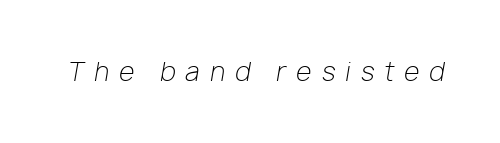
Q: Is the text bold? A: No.
Q: Is the text italic (slanted)? A: Yes, it leans right by about 10 degrees.
Q: Is the text underlined? A: No.
Q: Is the spacing between letters normal or unusually wide? A: Unusually wide.
